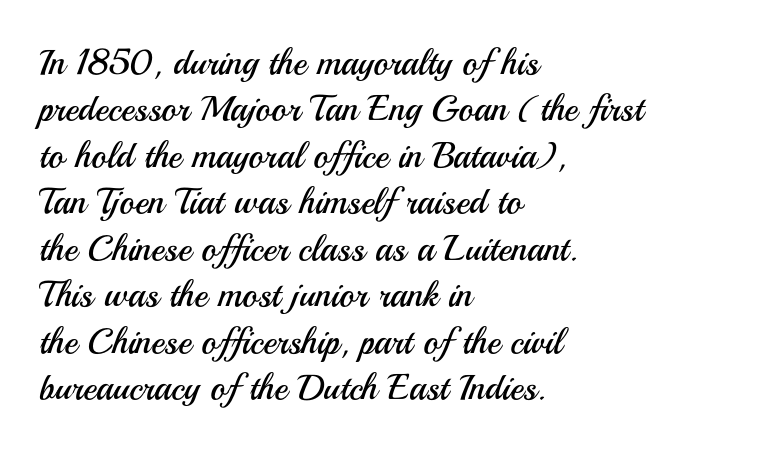
Q: Is the text bold? A: No.
Q: Is the text italic (slanted)? A: Yes.
Q: Is the typeface a serif or a sans-serif typeface? A: Sans-serif.
Q: Is the text underlined? A: No.
Q: How is the paragraph aligned? A: Left-aligned.
Q: Is the spacing between letters normal or unusually wide? A: Normal.
Q: Is the spacing between lines tight, normal or loose? A: Normal.
Q: Width (condensed, normal, or wide)? A: Normal.
Q: Stroke contrast? A: Medium.
Q: x-height? A: Small.
Q: Monospaced? A: No.
